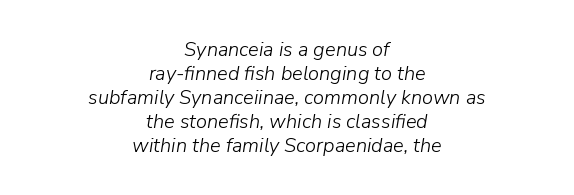
Q: Is the text bold? A: No.
Q: Is the text italic (slanted)? A: Yes, it leans right by about 9 degrees.
Q: Is the text underlined? A: No.
Q: How is the paragraph aligned? A: Centered.
Q: Is the spacing between letters normal or unusually wide? A: Normal.
